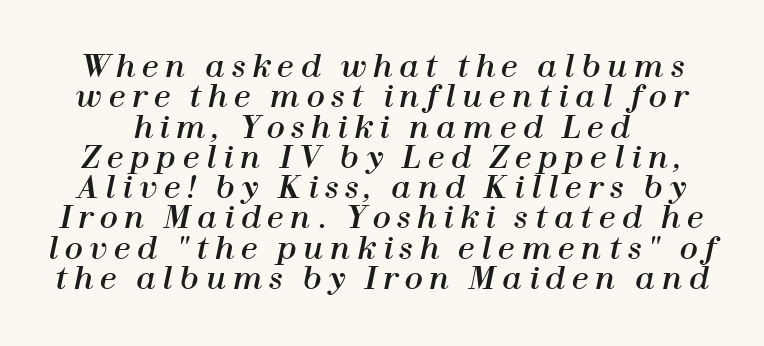
Q: Is the text italic (slanted)? A: Yes, it leans right by about 12 degrees.
Q: Is the text underlined? A: No.
Q: Is the spacing between letters normal or unusually wide? A: Unusually wide.
Q: Is the spacing between lines tight, normal or loose? A: Tight.
Q: Width (condensed, normal, or wide)? A: Normal.
Q: Stroke contrast? A: High.
Q: x-height? A: Medium.
Q: Monospaced? A: No.
